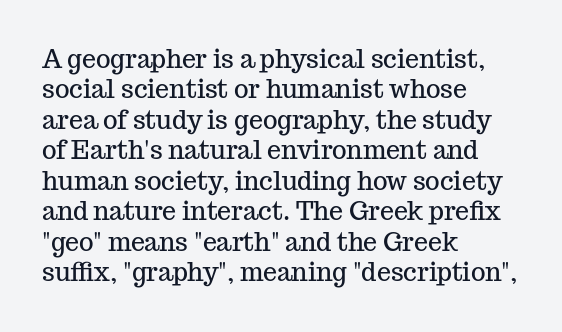
The typography opts for an upright posture over an oblique one. The letterforms sit shoulder to shoulder at normal distance. Compared with a centered layout, this one pins lines to the left instead. Descenders are the only things crossing below the line.
